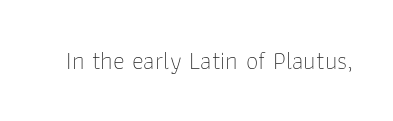
The rendering keeps characters at their native spacing. The font sits on the lighter half of the weight spectrum, regular included. Quick note: underline off. Is there any slant? The stems are plumb.
